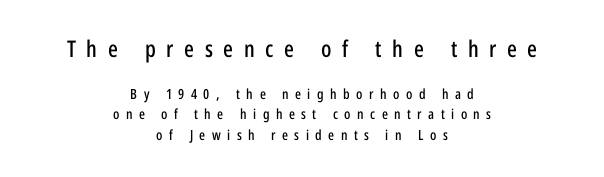
The tracking jumps out immediately: characters are airy and widely separated. This block has exactly the height ordinary leading produces. Short and long lines alike share a common midpoint. Larger block? The one above; the one below is distinctly smaller.
